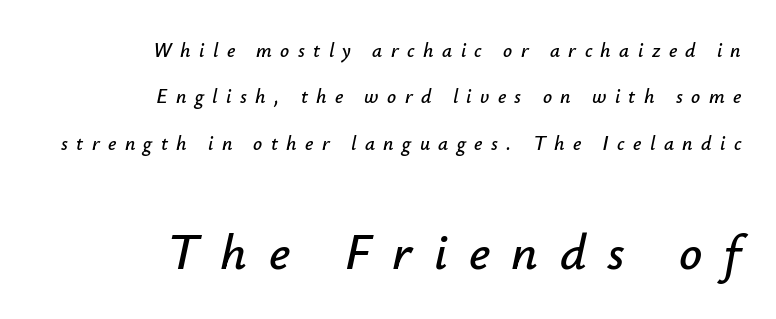
{"italic": "yes", "lean": "right", "slant_degrees": 12, "width": "normal", "stroke_contrast": "low", "x_height": "small", "monospaced": "no", "underline": "no", "align": "right", "line_spacing": "loose", "line_spacing_ratio": 2.32, "letter_spacing": "wide", "letter_spacing_em": 0.42, "larger_block": "second", "size_ratio": 2.55, "glyph_px": 51}
